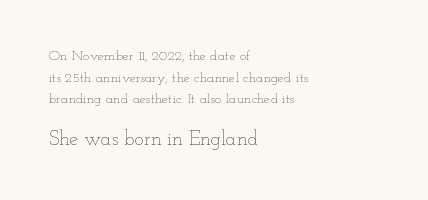
Short note: letters normally spaced. Horizontal bands of white between lines are of average thickness. Is the type heavy? It reads as light-to-regular instead. This layout puts the modest block above and the oversized block below. Where is the straight margin? On the left. The specimen reads as upright at a glance.
